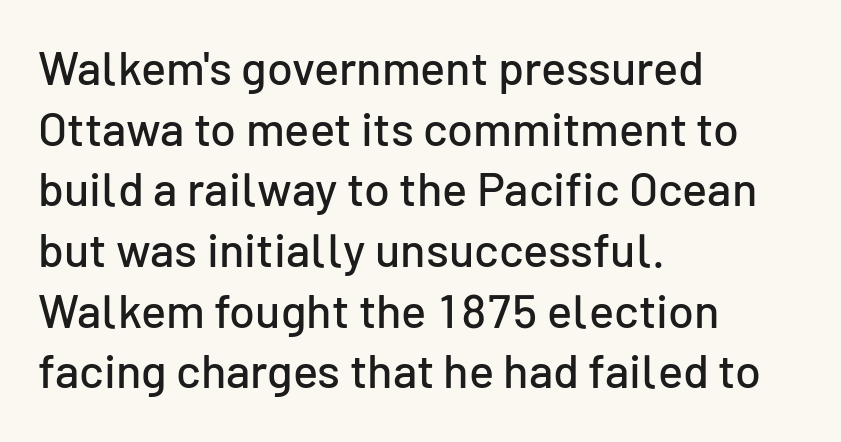
This is sans-serif lettering, the kind often seen on screens and signage. The passage is arranged the way most books set body copy — flush left. Italic? Not at all — the glyphs are vertical. Normally led — the rows are evenly, conventionally spaced. Words float on clear page, feet unadorned.
